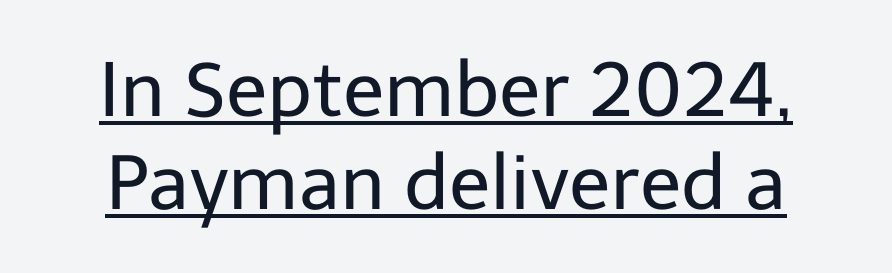
{"serif": "no", "italic": "no", "bold": "no", "weight": "regular", "width": "normal", "stroke_contrast": "low", "x_height": "medium", "monospaced": "no", "underline": "yes", "line_spacing_ratio": 1.22, "letter_spacing": "normal", "letter_spacing_em": 0.0, "glyph_px": 76}
